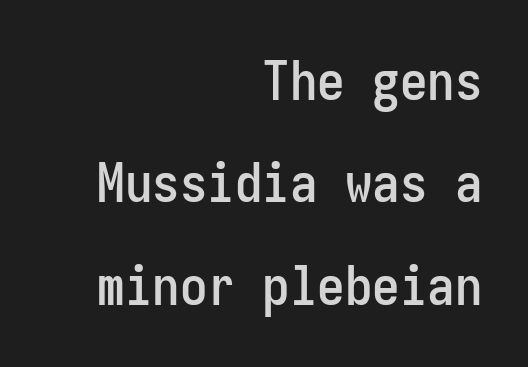
{"serif": "no", "italic": "no", "width": "condensed", "stroke_contrast": "low", "x_height": "medium", "monospaced": "yes", "underline": "no", "align": "right", "line_spacing_ratio": 1.86, "letter_spacing": "normal", "letter_spacing_em": 0.0, "glyph_px": 55}
